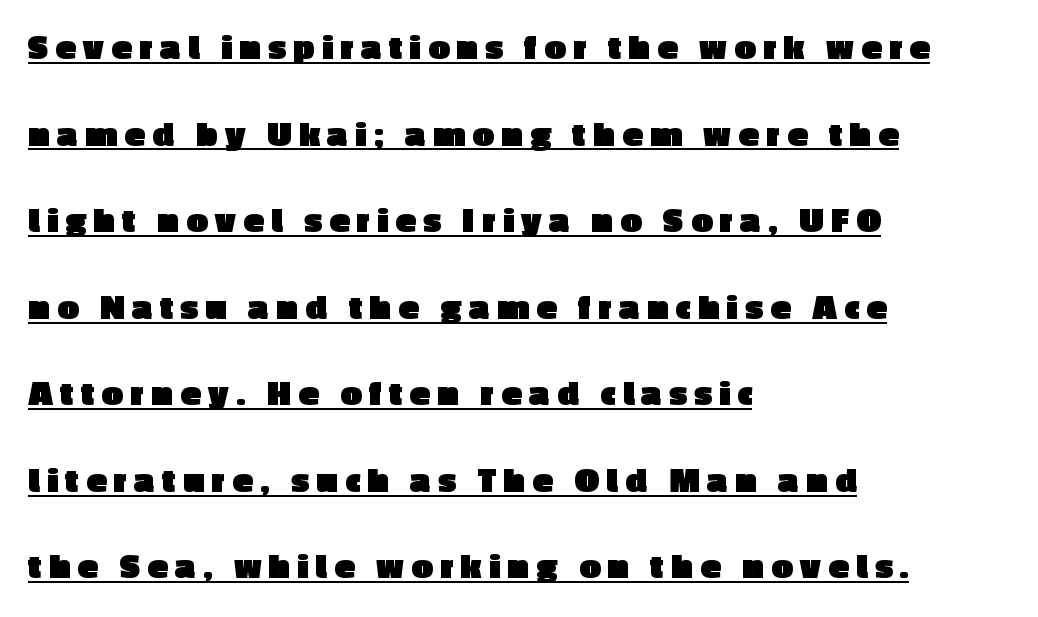
The image shows 37 px heavy sans-serif type, upright; set left-aligned, loose line spacing (2.34x), unusually wide letter spacing (+0.21 em), underlined; a medium x-height.
